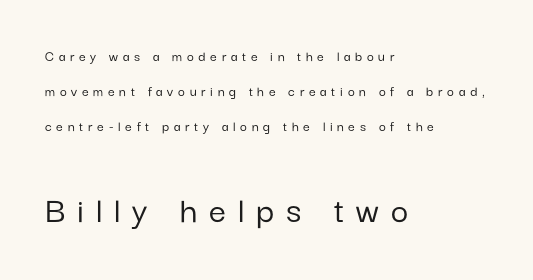
You get the small type first, then a jump to larger type. The paragraph shown leans on its left margin. Stroke terminals: plain, sans-serif. The rendering inserts visible extra space after every character. This sample uses an upright cut, with every glyph sitting square on the baseline. Is this a fixed-width face? No — the glyphs have proportional, varying widths.
